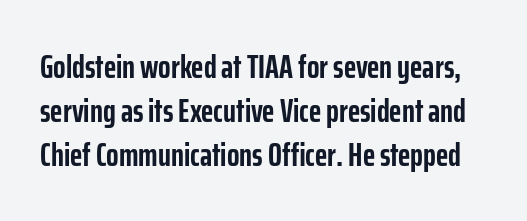
Q: Is the text bold? A: Yes.
Q: Is the text italic (slanted)? A: No, it is upright.
Q: Is the typeface a serif or a sans-serif typeface? A: Sans-serif.
Q: Is the text underlined? A: No.
Q: Is the spacing between letters normal or unusually wide? A: Normal.
Q: Is the spacing between lines tight, normal or loose? A: Normal.
Q: Width (condensed, normal, or wide)? A: Condensed.
Q: Stroke contrast? A: Low.
Q: x-height? A: Medium.
Q: Monospaced? A: No.
